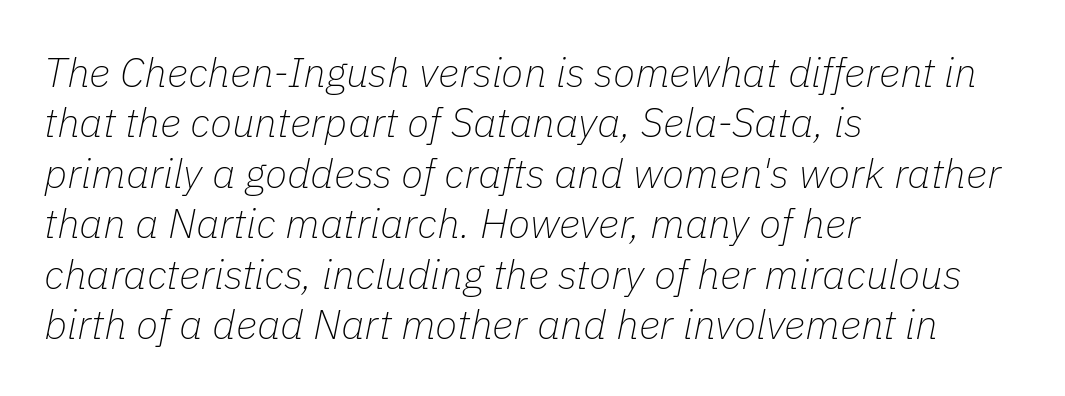
Anything drawn beneath the words? Only blank space. The letterforms sit at book weight or below. These lines are rendered in a variable-pitch font. Yep, that's italic — everything's leaning. Compared with a centered layout, this one pins lines to the left instead.
